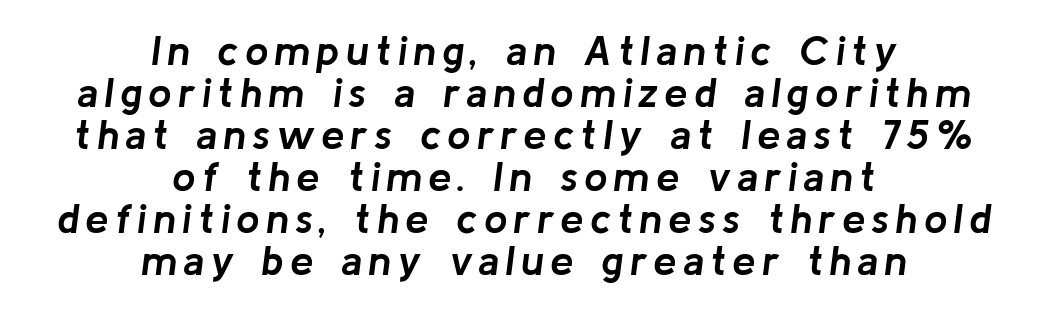
{"italic": "yes", "lean": "right", "slant_degrees": 8, "bold": "yes", "weight": "semibold", "width": "normal", "stroke_contrast": "low", "x_height": "medium", "monospaced": "no", "underline": "no", "align": "center", "line_spacing": "tight", "line_spacing_ratio": 1.0, "glyph_px": 42}
